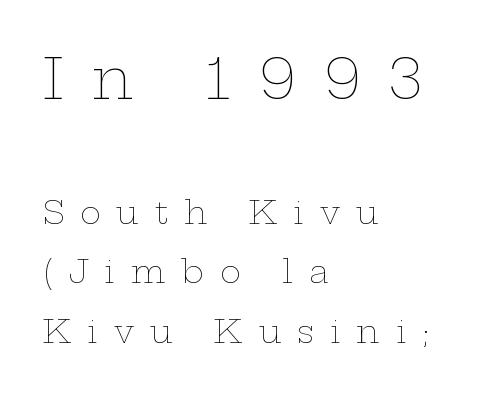
The image shows 56 px thin, wide type, upright; set left-aligned, line spacing 1.86x, unusually wide letter spacing (+0.49 em), not underlined; the first (top) block is 1.75x larger; low stroke contrast and a medium x-height.
